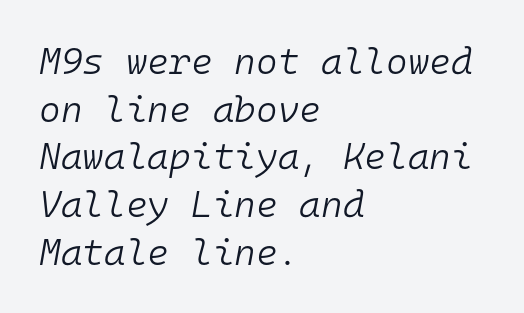
{"italic": "yes", "lean": "right", "slant_degrees": 10, "bold": "no", "weight": "light", "width": "normal", "stroke_contrast": "low", "x_height": "medium", "monospaced": "yes", "underline": "no", "align": "left", "line_spacing": "normal", "line_spacing_ratio": 1.29, "letter_spacing": "normal", "letter_spacing_em": 0.0, "glyph_px": 37}
